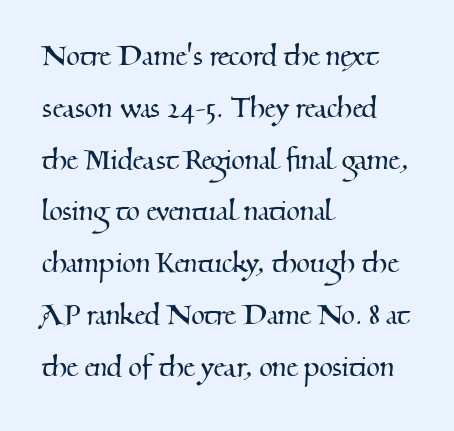
{"serif": "yes", "width": "normal", "stroke_contrast": "medium", "x_height": "small", "monospaced": "no", "underline": "no", "align": "left", "line_spacing": "normal", "line_spacing_ratio": 1.48, "letter_spacing": "normal", "letter_spacing_em": 0.0, "glyph_px": 35}
